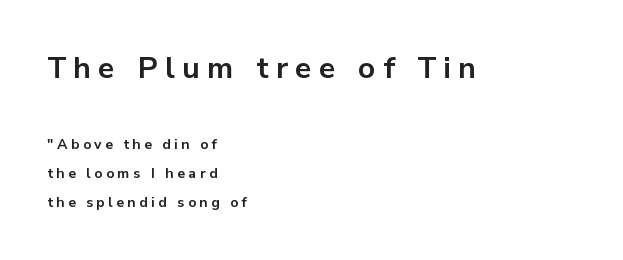
{"serif": "no", "italic": "no", "bold": "yes", "weight": "bold", "width": "normal", "stroke_contrast": "low", "x_height": "medium", "monospaced": "no", "underline": "no", "align": "left", "line_spacing": "loose", "line_spacing_ratio": 2.09, "letter_spacing": "wide", "letter_spacing_em": 0.24, "larger_block": "first", "size_ratio": 2.14, "glyph_px": 30}
